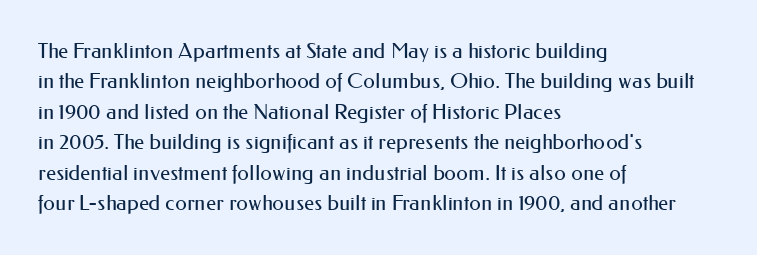
Q: Is the text bold? A: No.
Q: Is the text italic (slanted)? A: No, it is upright.
Q: Is the text underlined? A: No.
Q: How is the paragraph aligned? A: Left-aligned.
Q: Is the spacing between letters normal or unusually wide? A: Normal.
Q: Is the spacing between lines tight, normal or loose? A: Normal.
